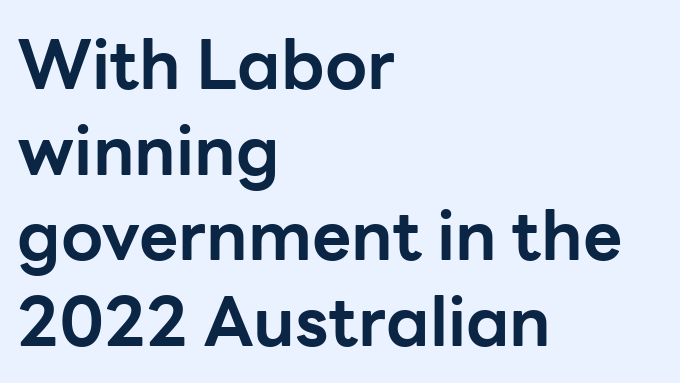
The image shows 68 px bold sans-serif type, upright; set left-aligned, normal line spacing (1.26x), normal letter spacing, not underlined; low stroke contrast and a medium x-height.
